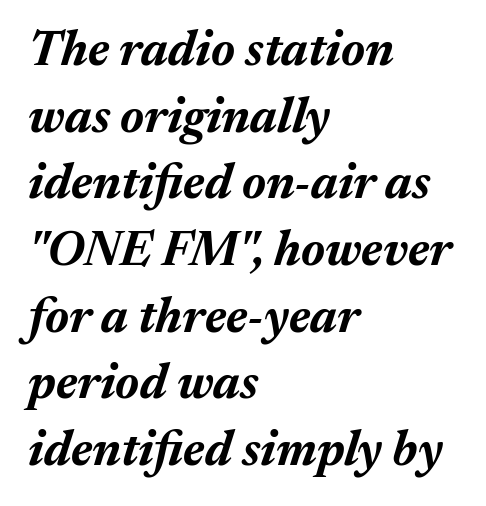
Q: Is the text bold? A: Yes.
Q: Is the text italic (slanted)? A: Yes, it leans right by about 17 degrees.
Q: Is the text underlined? A: No.
Q: How is the paragraph aligned? A: Left-aligned.
Q: Is the spacing between letters normal or unusually wide? A: Normal.
Q: Is the spacing between lines tight, normal or loose? A: Normal.
Q: Width (condensed, normal, or wide)? A: Normal.
Q: Stroke contrast? A: Medium.
Q: x-height? A: Medium.
Q: Monospaced? A: No.
